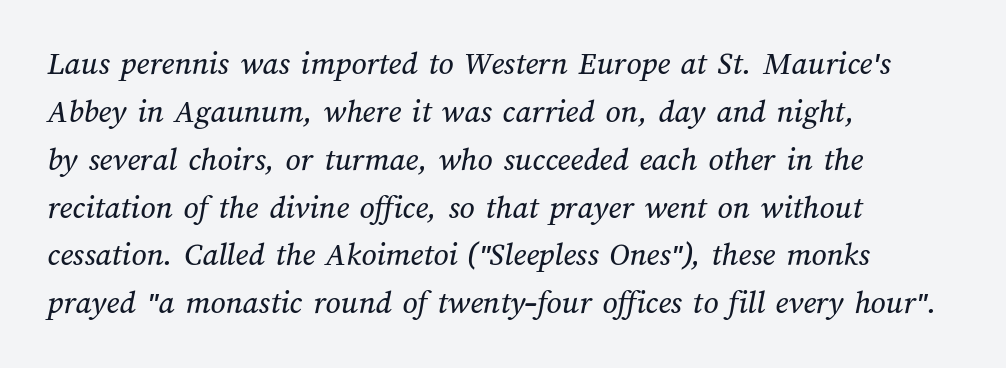
The image shows 33 px text type; set left-aligned, normal line spacing (1.45x), normal letter spacing, not underlined; medium stroke contrast and a medium x-height.
